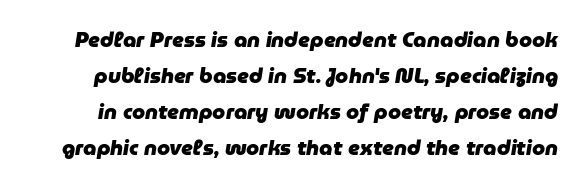
{"italic": "yes", "lean": "right", "slant_degrees": 9, "bold": "yes", "underline": "no", "line_spacing_ratio": 1.71, "letter_spacing": "normal", "letter_spacing_em": 0.0, "glyph_px": 21}
